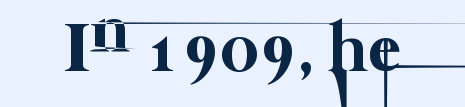
Tracking here is standard; glyphs follow each other at the usual distance. The passage shown is typed in a proportional face where columns would drift. Clear beneath every line of the passage. Stroke mass is kept to a normal reading level or below.
